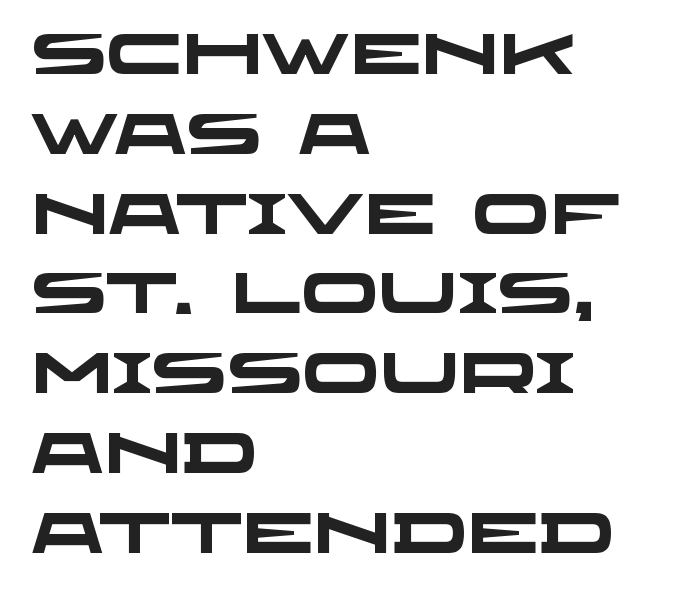
{"serif": "no", "bold": "yes", "weight": "heavy", "width": "wide", "stroke_contrast": "low", "x_height": "large", "monospaced": "no", "underline": "no", "align": "left", "line_spacing": "normal", "line_spacing_ratio": 1.4, "letter_spacing": "normal", "letter_spacing_em": 0.0, "glyph_px": 57}
